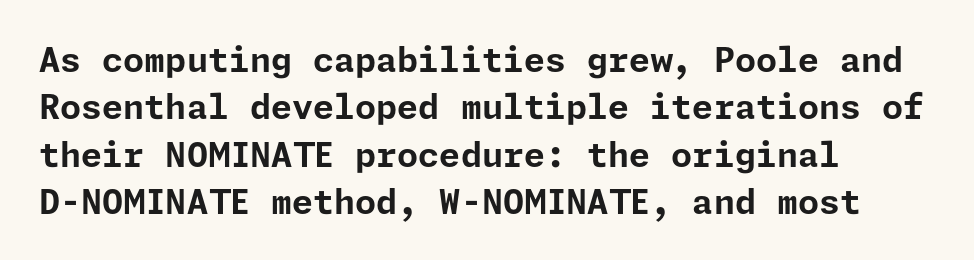
{"serif": "no", "italic": "no", "bold": "yes", "weight": "bold", "width": "normal", "stroke_contrast": "low", "x_height": "medium", "underline": "no", "align": "left", "line_spacing": "normal", "line_spacing_ratio": 1.39, "letter_spacing": "normal", "letter_spacing_em": 0.0, "glyph_px": 34}
